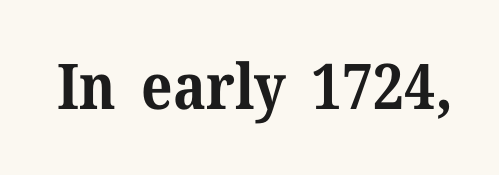
The image shows 63 px bold serif type, upright; set normal letter spacing, not underlined; medium stroke contrast and a medium x-height.
